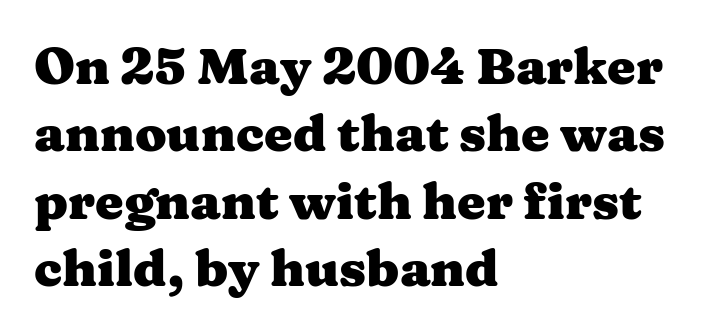
The image shows 51 px heavy, wide serif type, upright; set left-aligned, normal line spacing (1.32x), normal letter spacing, not underlined; medium stroke contrast and a medium x-height.
